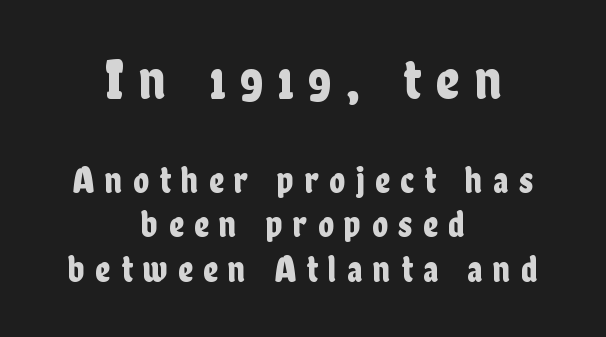
Q: Is the text italic (slanted)? A: No, it is upright.
Q: Is the typeface a serif or a sans-serif typeface? A: Sans-serif.
Q: Is the text underlined? A: No.
Q: How is the paragraph aligned? A: Centered.
Q: Is the spacing between letters normal or unusually wide? A: Unusually wide.
Q: Which block of text is set in a larger size, the first (top) or the second (bottom)? A: The first (top) one.
Q: Width (condensed, normal, or wide)? A: Condensed.
Q: Stroke contrast? A: Low.
Q: x-height? A: Medium.
Q: Monospaced? A: No.
